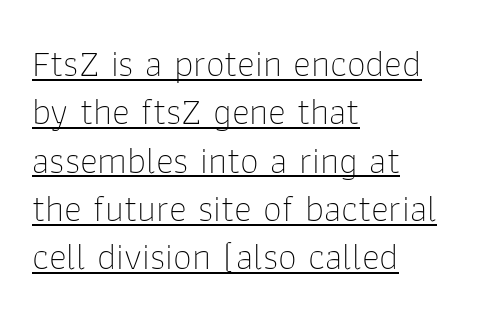
Letter spacing: default. This sample is left-justified, so line endings fall wherever the words run out. The typesetter has applied underlining to the passage shown. Posture: upright roman.
